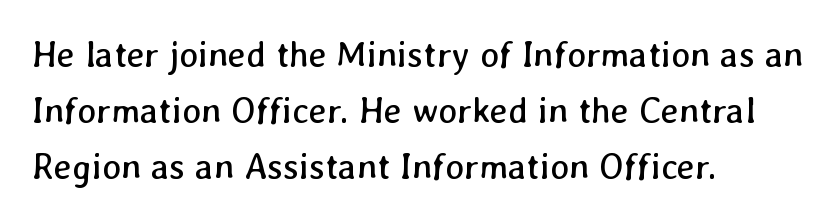
{"bold": "no", "weight": "regular", "width": "normal", "stroke_contrast": "low", "x_height": "medium", "monospaced": "no", "underline": "no", "align": "left", "line_spacing": "normal", "line_spacing_ratio": 1.56, "letter_spacing": "normal", "letter_spacing_em": 0.0, "glyph_px": 36}
